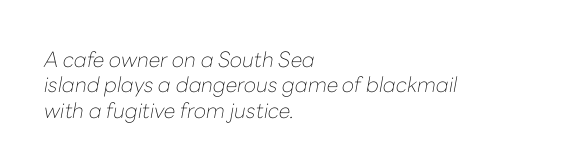
The text carries the slant typical of an italic or oblique font. A quiet, ordinary-to-light weight characterises the typeface. Left-aligned paragraph, ragged on the right. Letter spacing: default. Clear beneath every line of the passage.
